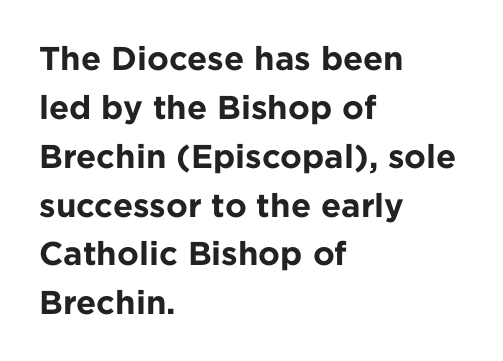
The image shows 33 px bold sans-serif type, upright; set left-aligned, normal line spacing (1.48x), normal letter spacing, not underlined; low stroke contrast and a medium x-height.
